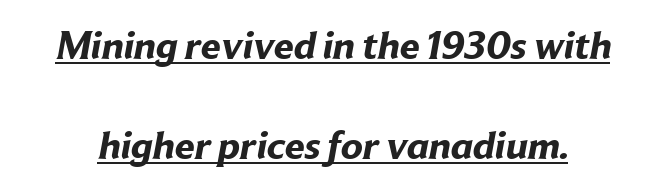
The image shows 40 px bold sans-serif type; set loose line spacing (2.49x), normal letter spacing, underlined; low stroke contrast and a medium x-height.
